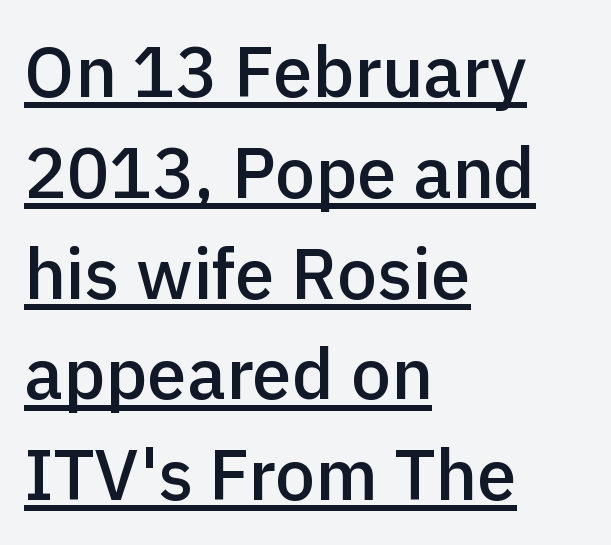
A typesetter would call this zero additional tracking. Grotesque or geometric, the face here clearly has no serifs. Does the lettering tilt? It doesn't — this is upright. The designer left line spacing at the default.
